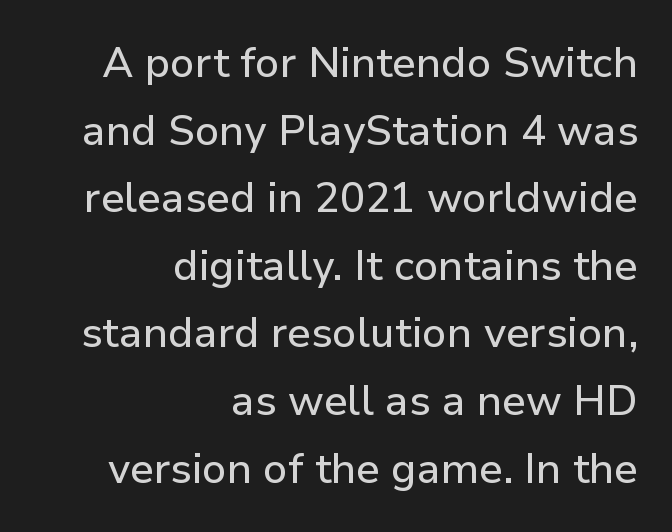
Q: Is the text italic (slanted)? A: No, it is upright.
Q: Is the typeface a serif or a sans-serif typeface? A: Sans-serif.
Q: Is the text underlined? A: No.
Q: How is the paragraph aligned? A: Right-aligned.
Q: Is the spacing between letters normal or unusually wide? A: Normal.
Q: Is the spacing between lines tight, normal or loose? A: Normal.
Q: Width (condensed, normal, or wide)? A: Normal.
Q: Stroke contrast? A: Low.
Q: x-height? A: Medium.
Q: Monospaced? A: No.
